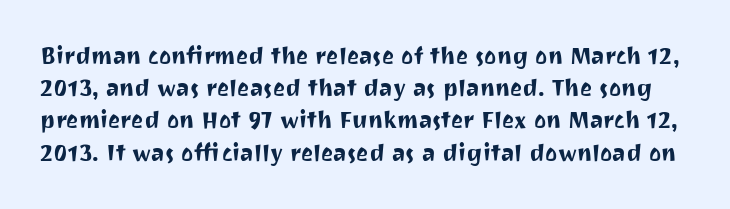
Posture: vertical. Letters rest on an invisible, unmarked baseline. How would I describe the line gaps? Plain and ordinary. Is the letter spacing exaggerated? No — it looks like the ordinary default.
